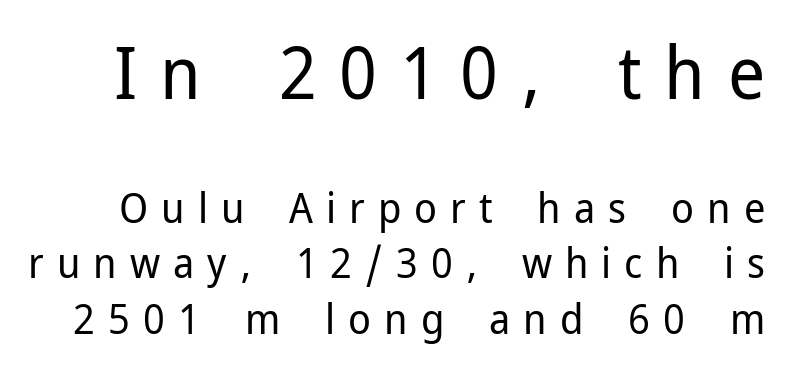
The image shows 73 px regular-weight sans-serif type, upright; set normal line spacing (1.32x), unusually wide letter spacing (+0.31 em), not underlined; the first (top) block is 1.74x larger; low stroke contrast and a medium x-height.
